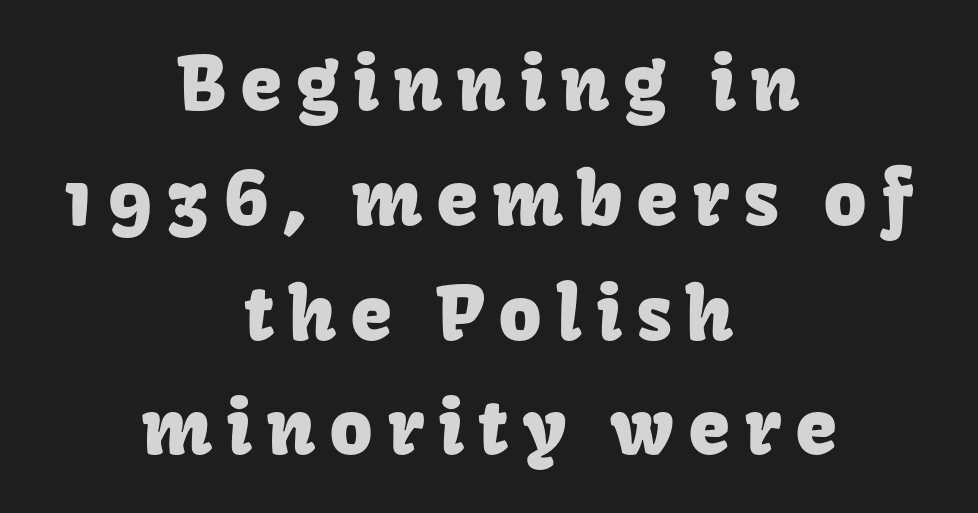
The image shows 76 px sans-serif type, upright; set centered, normal line spacing (1.51x), not underlined; low stroke contrast and a medium x-height.
